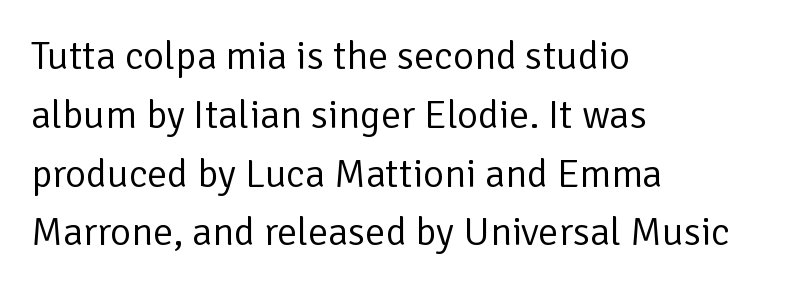
Q: Is the text bold? A: No.
Q: Is the text italic (slanted)? A: No, it is upright.
Q: Is the typeface a serif or a sans-serif typeface? A: Sans-serif.
Q: Is the text underlined? A: No.
Q: How is the paragraph aligned? A: Left-aligned.
Q: Is the spacing between letters normal or unusually wide? A: Normal.
Q: Is the spacing between lines tight, normal or loose? A: Normal.
Q: Width (condensed, normal, or wide)? A: Normal.
Q: Stroke contrast? A: Low.
Q: x-height? A: Medium.
Q: Monospaced? A: No.
